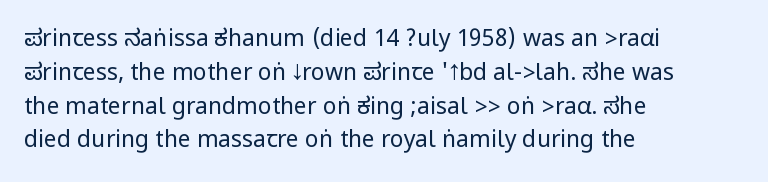
The image shows 23 px text type, upright; set left-aligned, normal line spacing (1.47x), normal letter spacing, not underlined.
